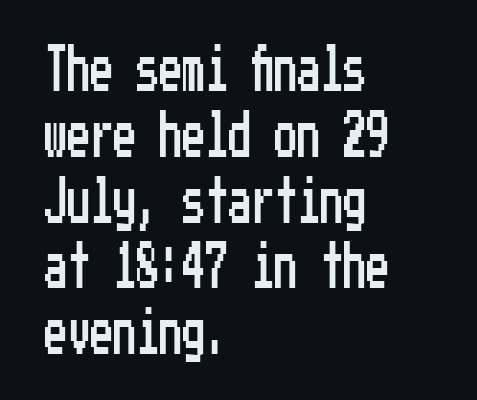
The image shows 46 px condensed sans-serif type, upright; set left-aligned, normal line spacing (1.43x), normal letter spacing, not underlined; low stroke contrast and a medium x-height.
